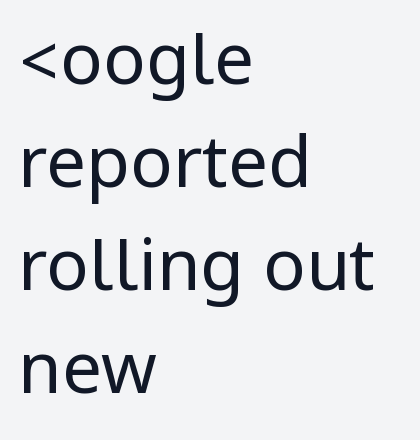
The specimen reads as upright at a glance. The rendering anchors every line to the left-hand side. Does the leading feel generous? No, just average. Nothing unusual about the tracking: characters are spaced as the font intends. No feet cap the strokes, marking this as sans-serif type.
